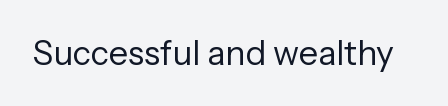
Q: Is the text bold? A: No.
Q: Is the text italic (slanted)? A: No, it is upright.
Q: Is the typeface a serif or a sans-serif typeface? A: Sans-serif.
Q: Is the text underlined? A: No.
Q: Is the spacing between letters normal or unusually wide? A: Normal.
Q: Width (condensed, normal, or wide)? A: Normal.
Q: Stroke contrast? A: Low.
Q: x-height? A: Medium.
Q: Monospaced? A: No.
